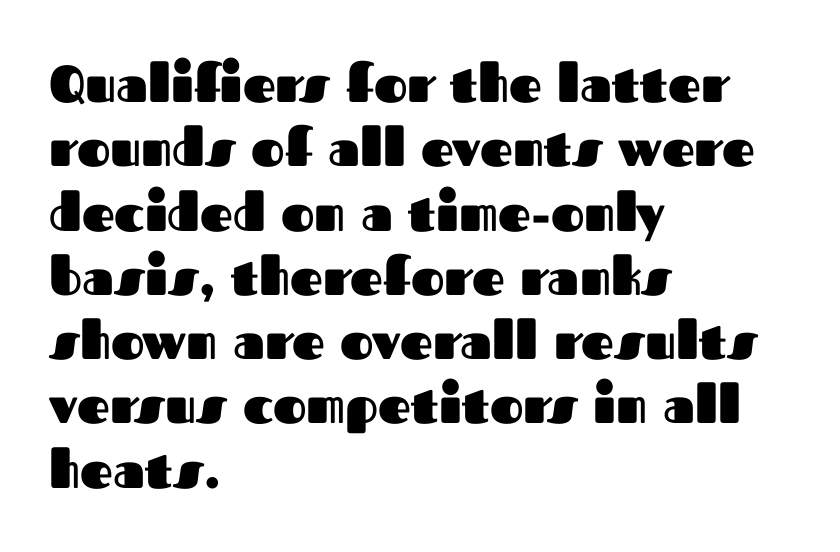
The image shows 51 px heavy sans-serif type, upright; set left-aligned, normal line spacing (1.26x), normal letter spacing, not underlined; medium stroke contrast and a medium x-height.
